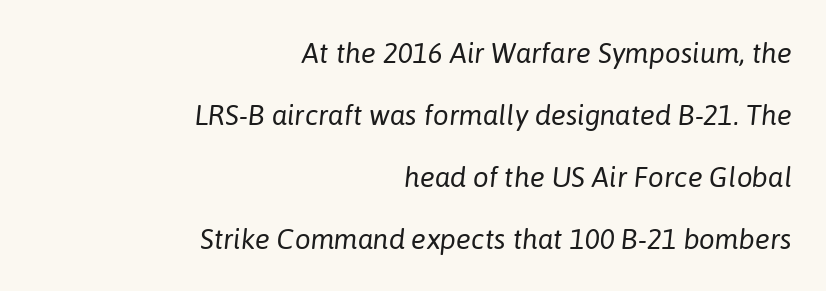
Q: Is the text bold? A: No.
Q: Is the text italic (slanted)? A: Yes, it leans right by about 6 degrees.
Q: Is the text underlined? A: No.
Q: How is the paragraph aligned? A: Right-aligned.
Q: Is the spacing between letters normal or unusually wide? A: Normal.
Q: Is the spacing between lines tight, normal or loose? A: Loose.
Q: Width (condensed, normal, or wide)? A: Normal.
Q: Stroke contrast? A: Low.
Q: x-height? A: Medium.
Q: Monospaced? A: No.
